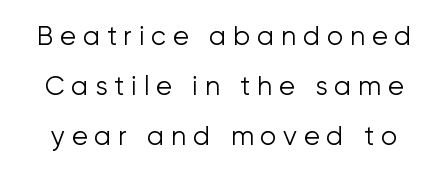
The image shows 26 px text type, upright; set loose line spacing (1.93x), unusually wide letter spacing (+0.26 em), not underlined.
